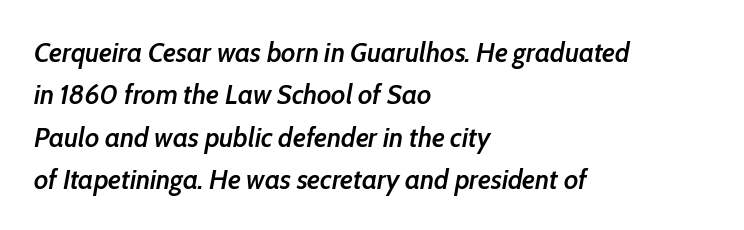
Underline: absent. Compared with a centered layout, this one pins lines to the left instead. The line texture is even and compact thanks to regular tracking. Here the designer chose a conventional face with non-uniform glyph widths.
